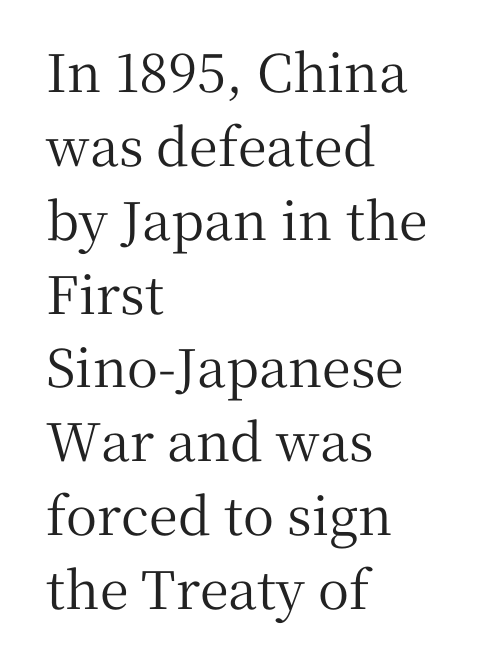
The image shows 52 px serif type, upright; set left-aligned, normal line spacing (1.42x), normal letter spacing, not underlined; medium stroke contrast and a medium x-height.
